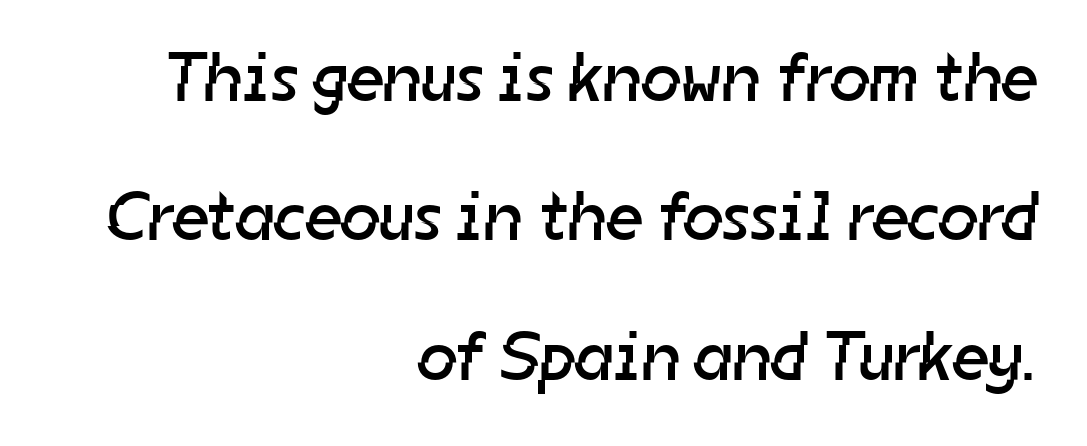
The image shows 70 px regular-weight sans-serif type; set right-aligned, loose line spacing (1.99x), normal letter spacing, not underlined; low stroke contrast and a medium x-height.
